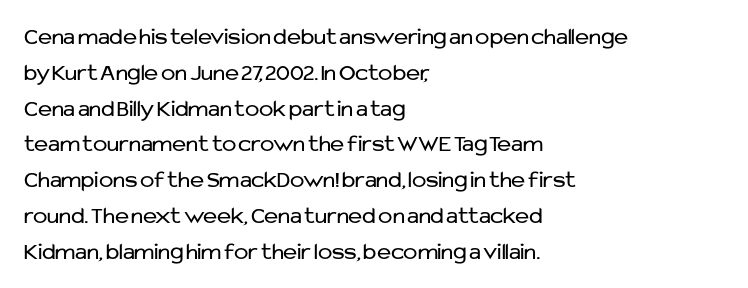
{"italic": "no", "bold": "no", "underline": "no", "align": "left", "line_spacing": "normal", "line_spacing_ratio": 1.49, "letter_spacing": "normal", "letter_spacing_em": 0.0, "glyph_px": 24}
